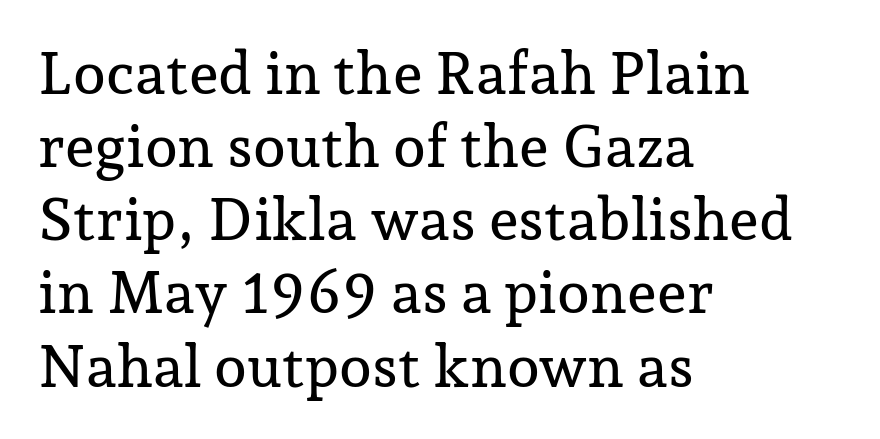
Q: Is the text italic (slanted)? A: No, it is upright.
Q: Is the typeface a serif or a sans-serif typeface? A: Serif.
Q: Is the text underlined? A: No.
Q: How is the paragraph aligned? A: Left-aligned.
Q: Is the spacing between letters normal or unusually wide? A: Normal.
Q: Width (condensed, normal, or wide)? A: Normal.
Q: Stroke contrast? A: Low.
Q: x-height? A: Medium.
Q: Monospaced? A: No.
